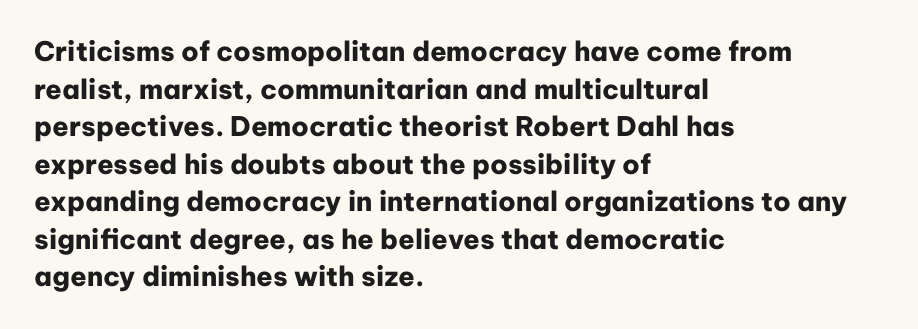
{"italic": "no", "bold": "yes", "underline": "no", "align": "left", "line_spacing": "normal", "line_spacing_ratio": 1.39, "letter_spacing": "normal", "letter_spacing_em": 0.0, "glyph_px": 27}
